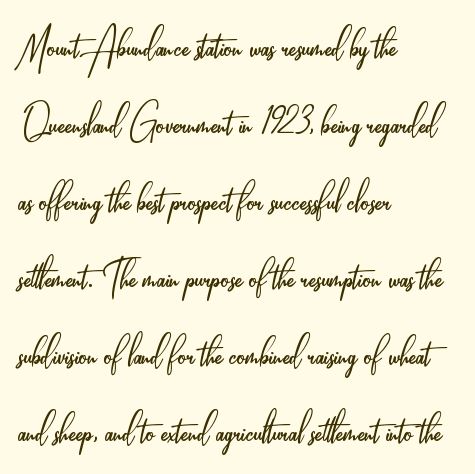
{"serif": "no", "bold": "no", "weight": "light", "width": "condensed", "stroke_contrast": "low", "x_height": "small", "monospaced": "no", "underline": "no", "align": "left", "line_spacing": "normal", "line_spacing_ratio": 1.48, "letter_spacing": "normal", "letter_spacing_em": 0.0, "glyph_px": 52}
